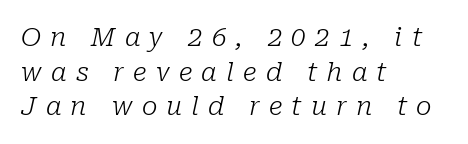
What's the leading like? Ordinary, nothing unusual. The tracking reads as deliberately expanded to a designer's eye. No word sits above an underline. Where is the straight margin? On the left. In terms of posture, this sample is oblique. Stems here are at most as thick as an everyday book face.
